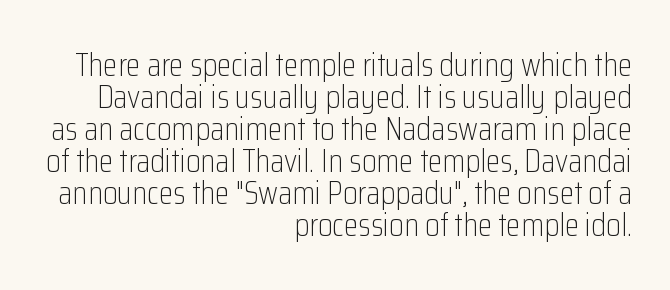
The image shows 33 px light, condensed sans-serif type, upright; set right-aligned, tight line spacing (0.97x), normal letter spacing, not underlined; low stroke contrast and a medium x-height.
